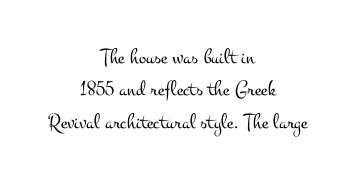
{"bold": "no", "underline": "no", "align": "center", "line_spacing": "normal", "line_spacing_ratio": 1.47, "letter_spacing": "normal", "letter_spacing_em": 0.0, "glyph_px": 22}
